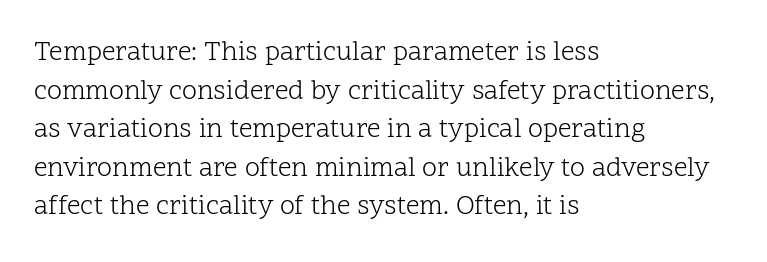
{"italic": "no", "bold": "no", "underline": "no", "align": "left", "line_spacing": "normal", "line_spacing_ratio": 1.43, "letter_spacing": "normal", "letter_spacing_em": 0.0, "glyph_px": 27}
